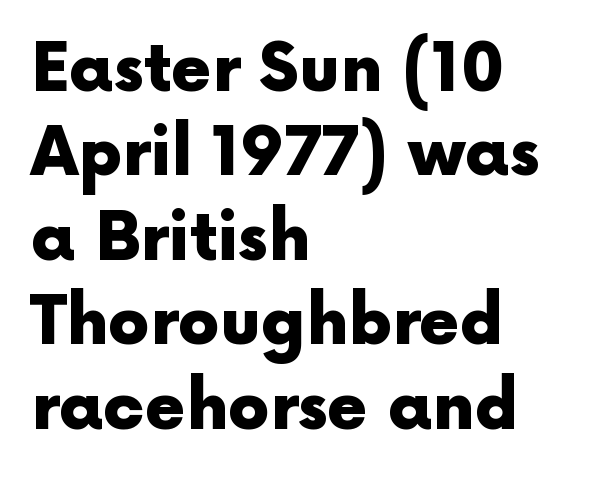
Q: Is the text bold? A: Yes.
Q: Is the text italic (slanted)? A: No, it is upright.
Q: Is the typeface a serif or a sans-serif typeface? A: Sans-serif.
Q: Is the text underlined? A: No.
Q: How is the paragraph aligned? A: Left-aligned.
Q: Is the spacing between letters normal or unusually wide? A: Normal.
Q: Is the spacing between lines tight, normal or loose? A: Normal.
Q: Width (condensed, normal, or wide)? A: Normal.
Q: x-height? A: Medium.
Q: Monospaced? A: No.
